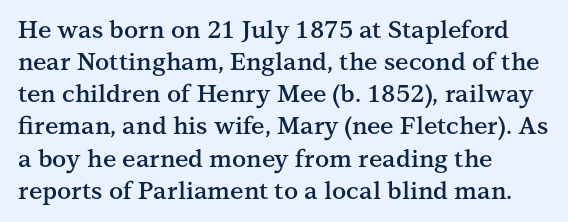
{"italic": "no", "bold": "semi", "underline": "no", "align": "left", "line_spacing": "normal", "line_spacing_ratio": 1.34, "letter_spacing": "normal", "letter_spacing_em": 0.0, "glyph_px": 24}
